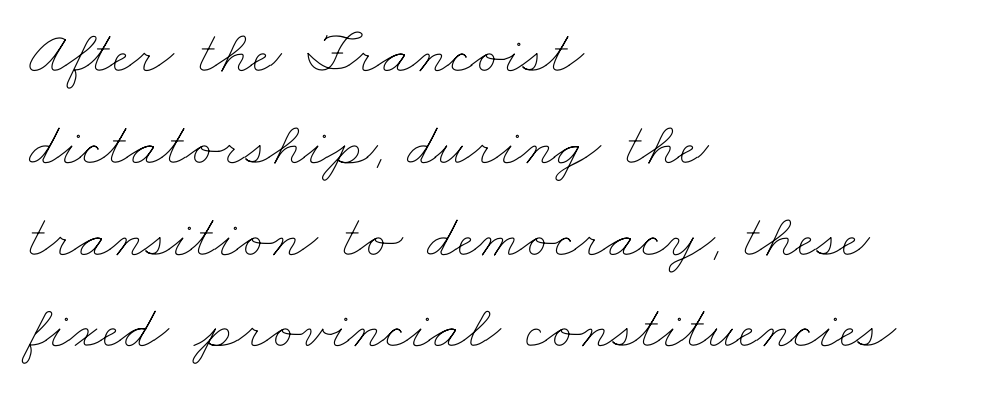
The image shows 62 px thin, wide type; set left-aligned, normal line spacing (1.48x), normal letter spacing, not underlined; low stroke contrast and a small x-height.
